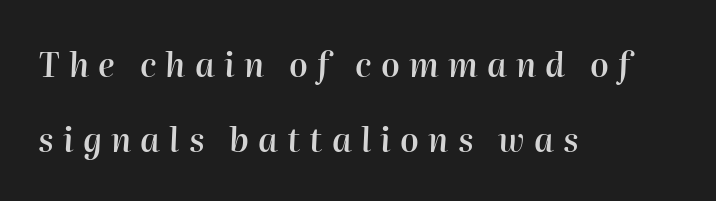
{"italic": "yes", "lean": "right", "slant_degrees": 2, "bold": "semi", "weight": "semibold", "width": "normal", "stroke_contrast": "high", "x_height": "medium", "monospaced": "no", "underline": "no", "align": "left", "line_spacing": "loose", "line_spacing_ratio": 2.26, "letter_spacing": "wide", "letter_spacing_em": 0.28, "glyph_px": 33}
